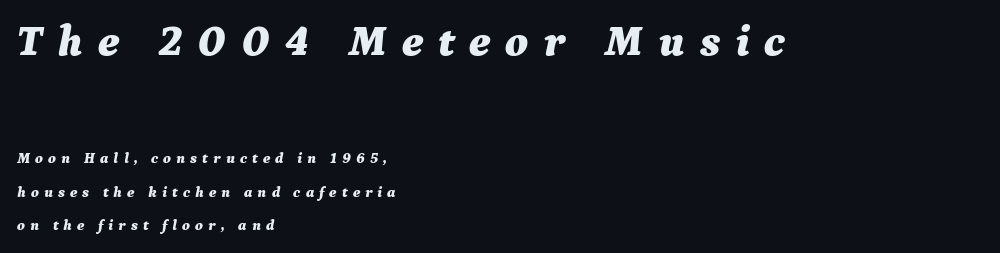
The image shows 44 px bold type, italic (leaning right); set left-aligned, loose line spacing (2.23x), unusually wide letter spacing (+0.34 em), not underlined; the first (top) block is 2.93x larger; medium stroke contrast and a medium x-height.
